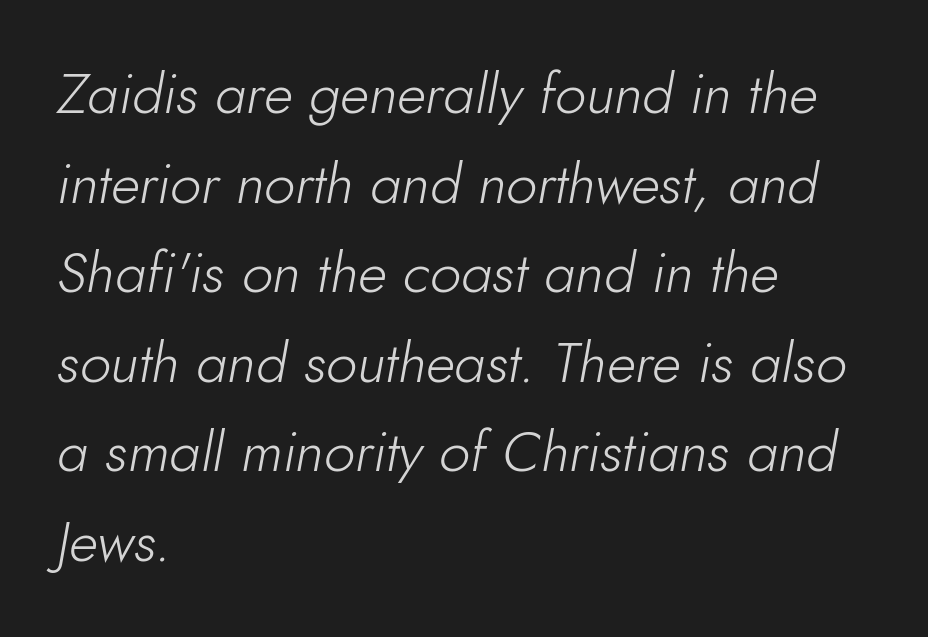
{"italic": "yes", "lean": "right", "slant_degrees": 10, "bold": "no", "weight": "light", "width": "normal", "stroke_contrast": "low", "x_height": "small", "monospaced": "no", "underline": "no", "align": "left", "line_spacing": "normal", "line_spacing_ratio": 1.6, "letter_spacing": "normal", "letter_spacing_em": 0.0, "glyph_px": 56}
